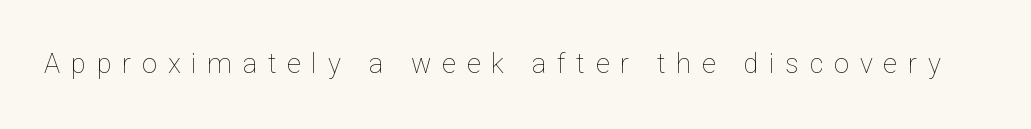
{"italic": "no", "bold": "no", "underline": "no", "letter_spacing": "wide", "letter_spacing_em": 0.4, "glyph_px": 27}
